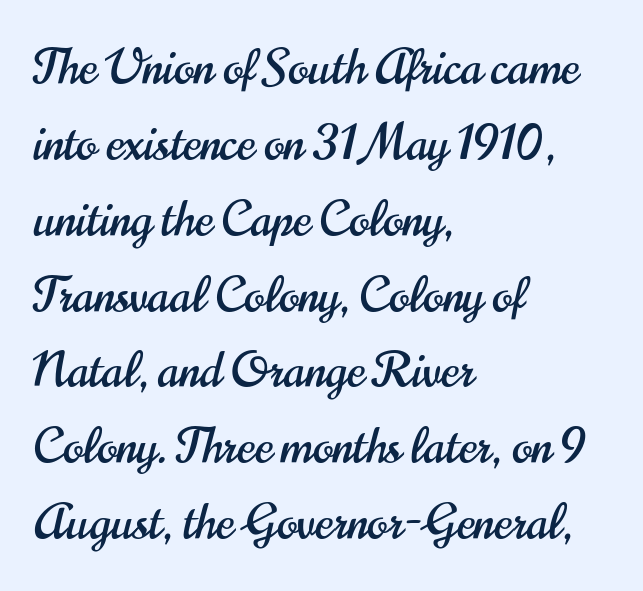
{"serif": "no", "width": "condensed", "stroke_contrast": "high", "x_height": "small", "monospaced": "no", "underline": "no", "align": "left", "line_spacing": "normal", "line_spacing_ratio": 1.58, "letter_spacing": "normal", "letter_spacing_em": 0.0, "glyph_px": 48}
